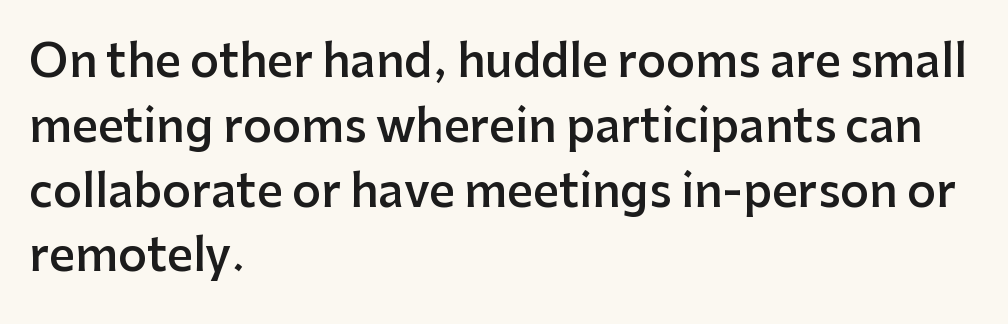
The rendering uses natural spacing where letterforms have individual widths. Students, note that the glyphs here touch the page at normal intervals. Typographic density is moderately raised because the face is semibold. These lines stack with their left ends in a neat column.
